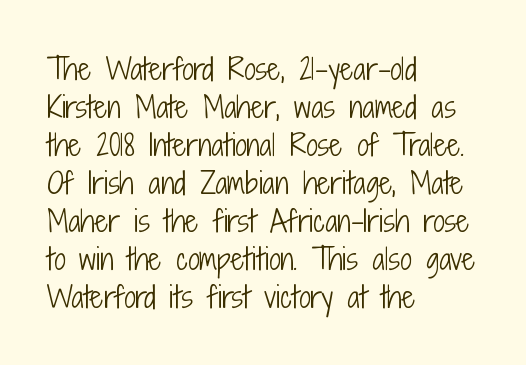
The letters advance in unequal steps, a hallmark of proportional type. Each word holds together tightly as a unit, with standard inter-letter gaps. What's the leading like? Ordinary, nothing unusual. Descenders hang freely into open space. The letters stand straight up with perfectly vertical stems. Stem width sits at or under what a default text font uses.
